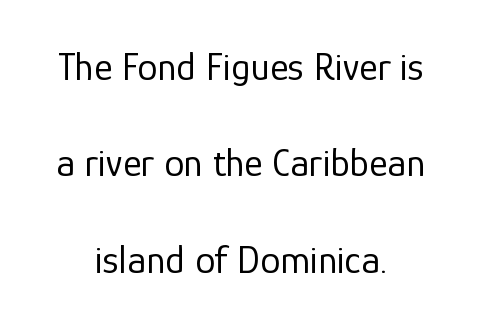
This sample has the flowing, uneven cadence of proportional lettering. This rendering uses center alignment, leaving both contours irregular but symmetric. Typographically, this falls in the sans-serif category. The words here are not underlined. You can tell it's not italic because the verticals are truly vertical. The type is set solid horizontally, with unmodified tracking.
